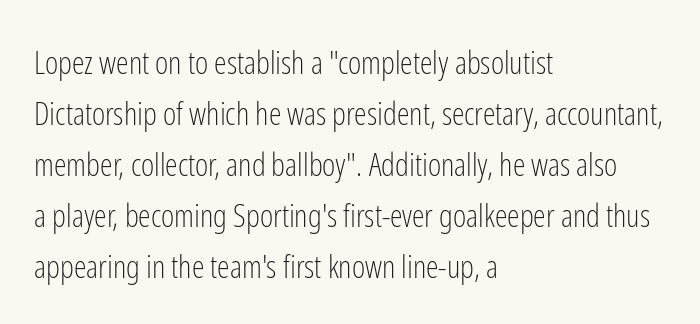
{"serif": "no", "italic": "no", "bold": "no", "weight": "light", "width": "condensed", "stroke_contrast": "low", "x_height": "medium", "monospaced": "no", "underline": "no", "align": "left", "line_spacing": "normal", "line_spacing_ratio": 1.59, "letter_spacing": "normal", "letter_spacing_em": 0.0, "glyph_px": 32}
